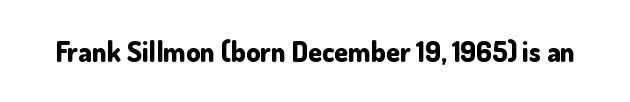
The image shows 28 px bold sans-serif type, upright; set normal letter spacing, not underlined; low stroke contrast and a small x-height.
